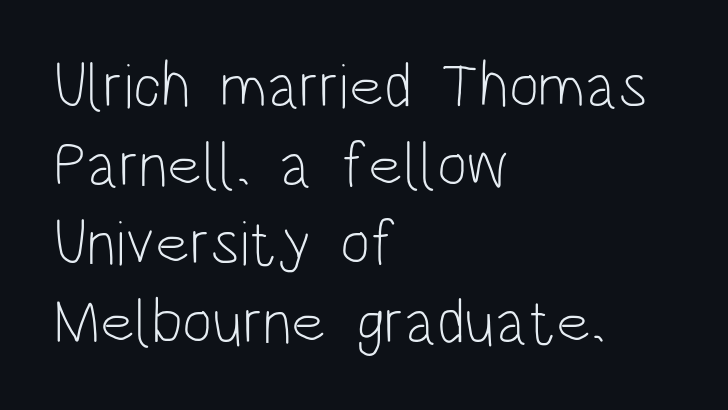
Q: Is the text bold? A: No.
Q: Is the text italic (slanted)? A: No, it is upright.
Q: Is the typeface a serif or a sans-serif typeface? A: Sans-serif.
Q: Is the text underlined? A: No.
Q: How is the paragraph aligned? A: Left-aligned.
Q: Is the spacing between letters normal or unusually wide? A: Normal.
Q: Width (condensed, normal, or wide)? A: Condensed.
Q: Stroke contrast? A: Low.
Q: x-height? A: Large.
Q: Monospaced? A: No.
